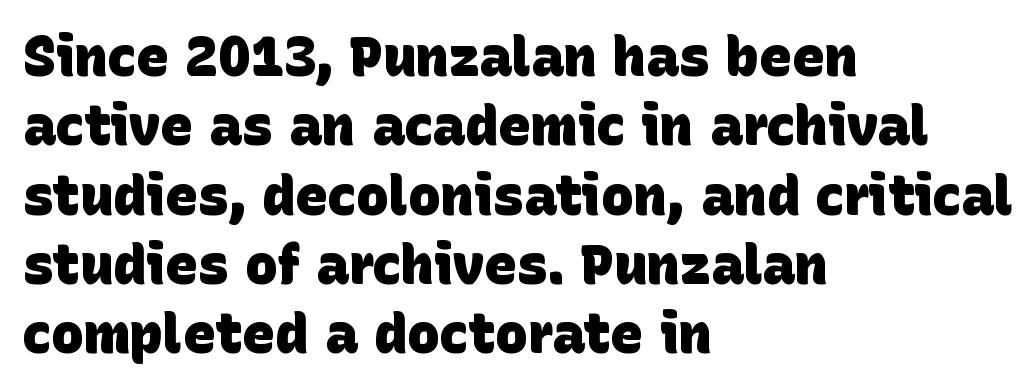
{"serif": "no", "bold": "yes", "weight": "heavy", "width": "normal", "stroke_contrast": "low", "x_height": "large", "monospaced": "no", "underline": "no", "align": "left", "line_spacing": "normal", "line_spacing_ratio": 1.26, "letter_spacing": "normal", "letter_spacing_em": 0.0, "glyph_px": 55}
